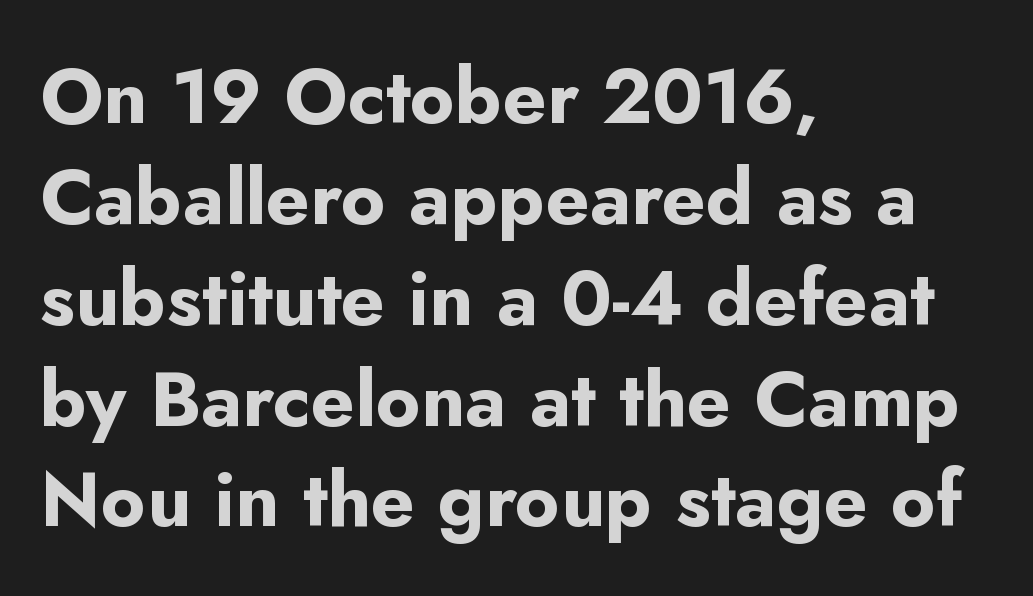
{"serif": "no", "italic": "no", "bold": "yes", "weight": "bold", "width": "normal", "stroke_contrast": "low", "x_height": "small", "monospaced": "no", "underline": "no", "align": "left", "line_spacing": "normal", "line_spacing_ratio": 1.31, "letter_spacing": "normal", "letter_spacing_em": 0.0, "glyph_px": 77}
